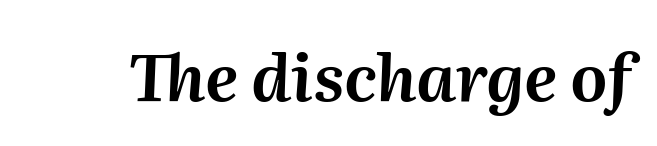
{"italic": "yes", "lean": "right", "slant_degrees": 2, "width": "normal", "stroke_contrast": "medium", "x_height": "medium", "monospaced": "no", "underline": "no", "letter_spacing": "normal", "letter_spacing_em": 0.0, "glyph_px": 65}
